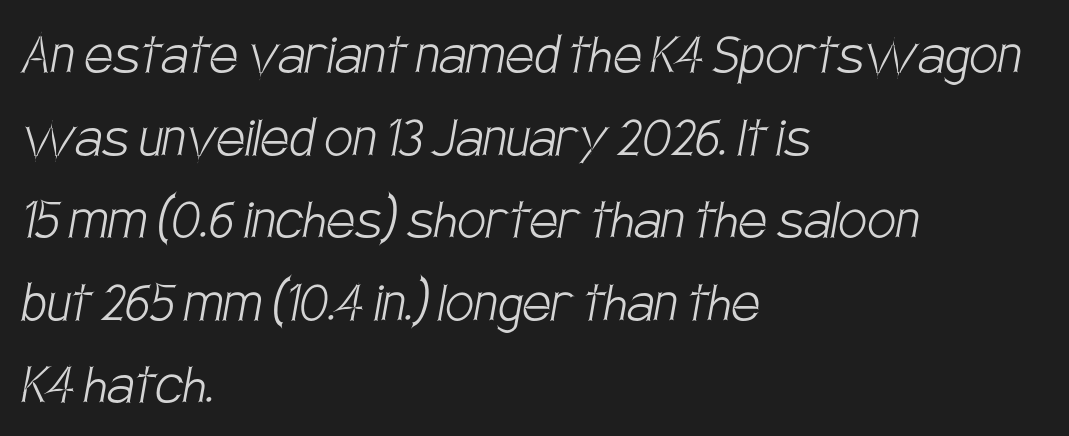
Note the varied advance widths — an 'i' is clearly narrower than an 'm'. The gaps between neighbouring characters are ordinary and unremarkable. This sample uses a sans-serif face. Stroke mass is kept to a normal reading level or below.
